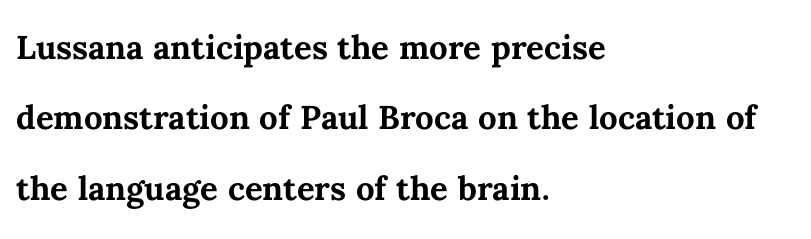
The image shows 44 px semibold type, upright; set left-aligned, normal line spacing (1.6x), normal letter spacing, not underlined; medium stroke contrast and a medium x-height.
